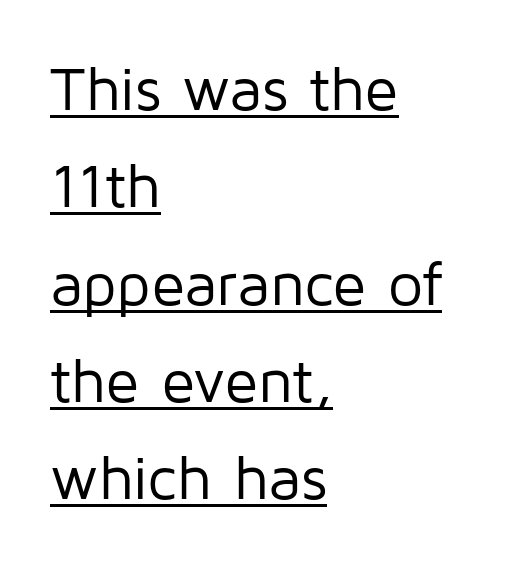
{"serif": "no", "italic": "no", "bold": "no", "weight": "regular", "width": "normal", "stroke_contrast": "low", "x_height": "medium", "monospaced": "no", "underline": "yes", "align": "left", "line_spacing": "normal", "line_spacing_ratio": 1.57, "letter_spacing": "normal", "letter_spacing_em": 0.0, "glyph_px": 62}
